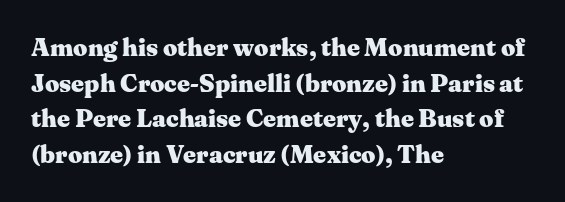
{"italic": "no", "bold": "yes", "underline": "no", "align": "left", "line_spacing": "normal", "line_spacing_ratio": 1.43, "letter_spacing": "normal", "letter_spacing_em": 0.0, "glyph_px": 25}
